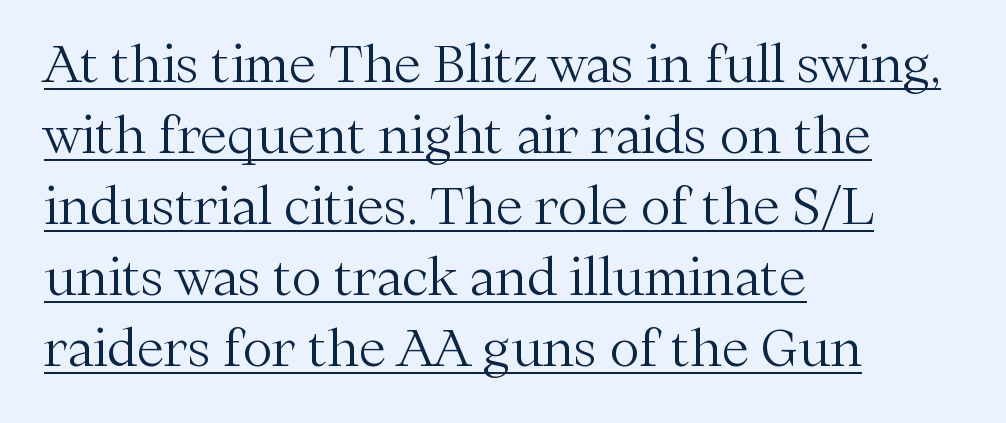
The image shows 50 px light serif type, upright; set left-aligned, normal line spacing (1.42x), normal letter spacing, underlined; medium stroke contrast and a medium x-height.
